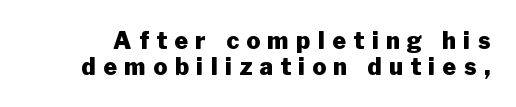
The image shows 23 px bold type, upright; set tight line spacing (1.12x), unusually wide letter spacing (+0.33 em), not underlined.
